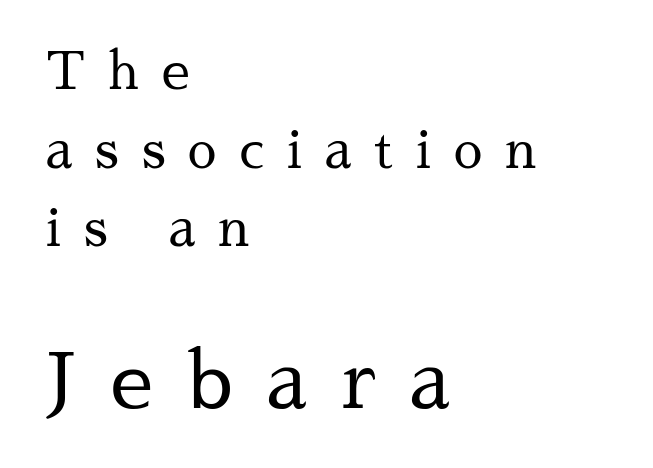
Small tapered or slab feet sit at the stroke ends, so this counts as serif. Nobody drew a line under any word here. This block has exactly the height ordinary leading produces. The rendering uses natural spacing where letterforms have individual widths.
